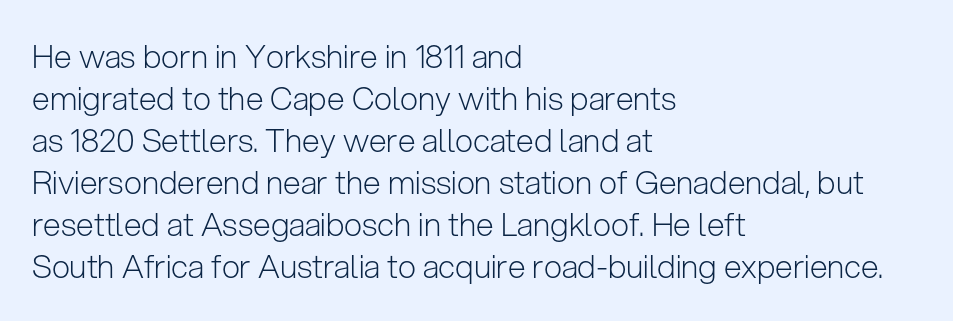
The image shows 32 px light sans-serif type, upright; set left-aligned, normal line spacing (1.31x), normal letter spacing, not underlined; low stroke contrast and a medium x-height.
